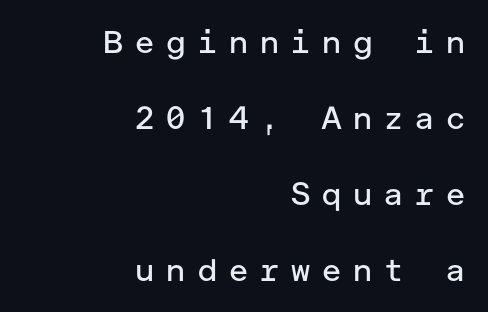
Q: Is the text bold? A: No.
Q: Is the text italic (slanted)? A: No, it is upright.
Q: Is the typeface a serif or a sans-serif typeface? A: Sans-serif.
Q: Is the text underlined? A: No.
Q: How is the paragraph aligned? A: Right-aligned.
Q: Is the spacing between letters normal or unusually wide? A: Unusually wide.
Q: Is the spacing between lines tight, normal or loose? A: Loose.
Q: Width (condensed, normal, or wide)? A: Normal.
Q: Stroke contrast? A: Low.
Q: x-height? A: Medium.
